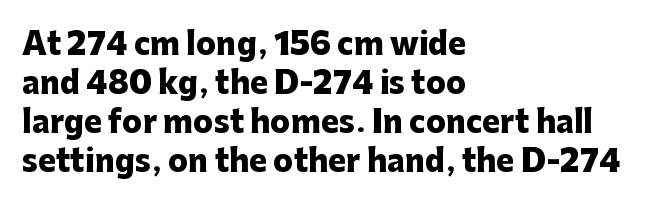
{"serif": "no", "italic": "no", "bold": "yes", "weight": "heavy", "width": "normal", "stroke_contrast": "low", "x_height": "medium", "monospaced": "no", "underline": "no", "align": "left", "line_spacing": "normal", "line_spacing_ratio": 1.3, "letter_spacing": "normal", "letter_spacing_em": 0.0, "glyph_px": 30}
